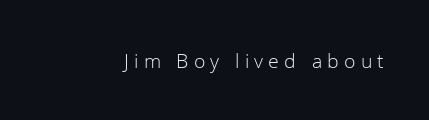
Descenders are the only things crossing below the line. The rendering inserts visible extra space after every character. Does the lettering tilt? It doesn't — this is upright. A quiet, ordinary-to-light weight characterises the typeface.
